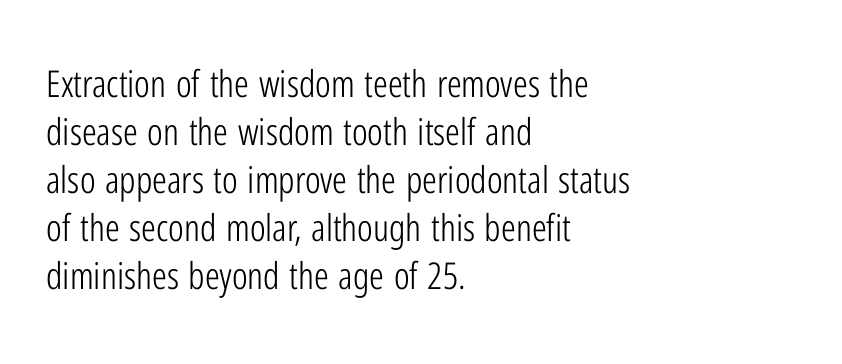
Honestly, the letter spacing is just normal — you wouldn't notice it. Quick note: not italic, upright. The vertical gap from one line to the next is medium. Each letter keeps its own natural width here, so spacing adapts to shape. The baseline area is clear. These lines stack with their left ends in a neat column.
